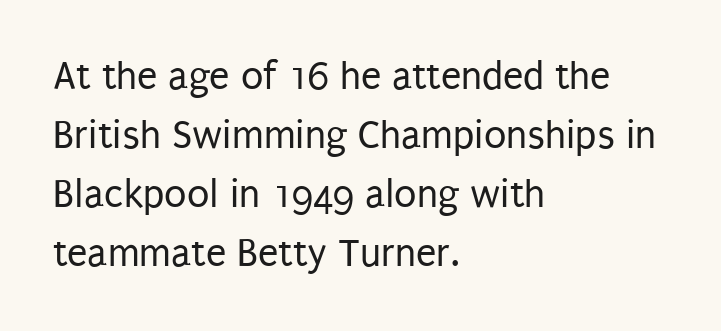
{"serif": "no", "italic": "no", "bold": "no", "weight": "regular", "width": "condensed", "stroke_contrast": "low", "x_height": "large", "monospaced": "no", "underline": "no", "align": "left", "line_spacing": "normal", "line_spacing_ratio": 1.44, "letter_spacing": "normal", "letter_spacing_em": 0.0, "glyph_px": 41}
